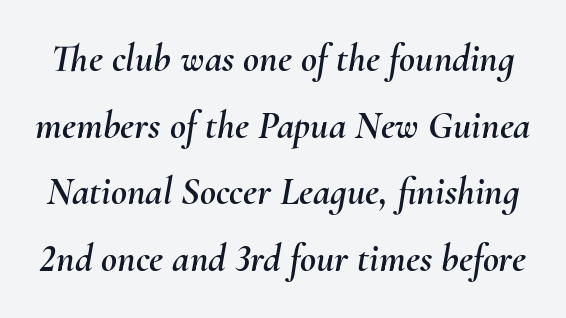
These lines were composed using italics. A bare baseline throughout the passage. Letter spacing: default. These lines are rendered in a variable-pitch font.
